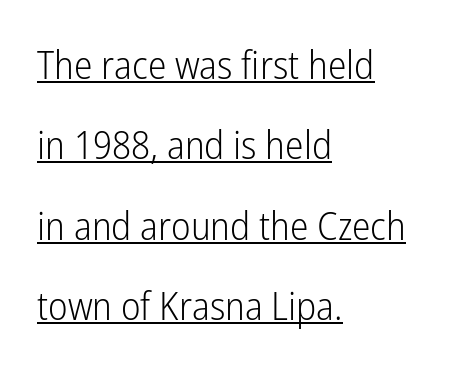
{"serif": "no", "italic": "no", "bold": "no", "weight": "light", "width": "condensed", "stroke_contrast": "low", "x_height": "medium", "monospaced": "no", "underline": "yes", "align": "left", "line_spacing": "loose", "line_spacing_ratio": 2.06, "letter_spacing": "normal", "letter_spacing_em": 0.0, "glyph_px": 39}
